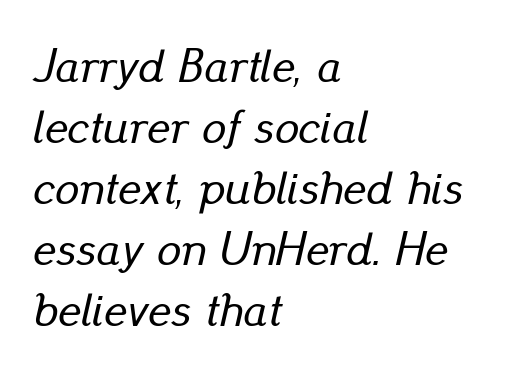
The image shows 48 px text type, italic (leaning right); set left-aligned, normal line spacing (1.27x), normal letter spacing, not underlined; low stroke contrast and a small x-height.
